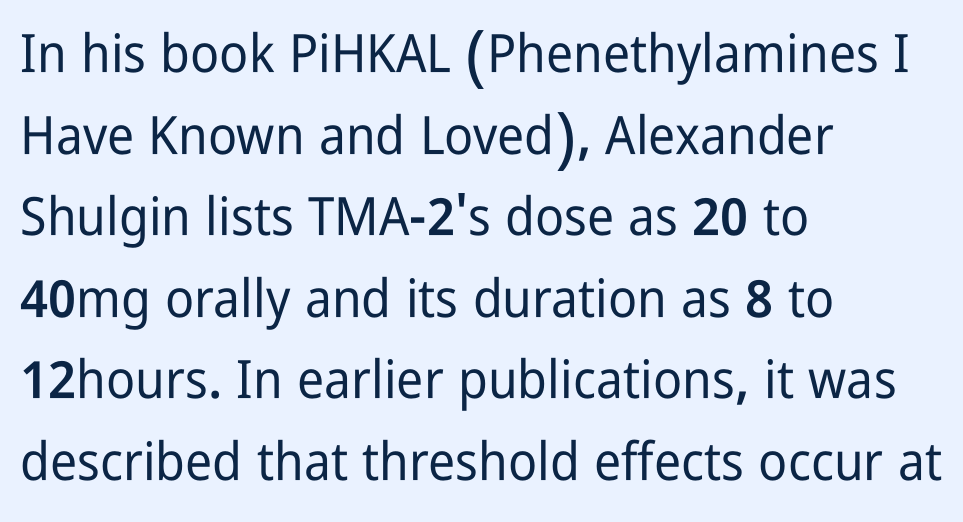
Q: Is the text italic (slanted)? A: No, it is upright.
Q: Is the typeface a serif or a sans-serif typeface? A: Sans-serif.
Q: Is the text underlined? A: No.
Q: How is the paragraph aligned? A: Left-aligned.
Q: Is the spacing between letters normal or unusually wide? A: Normal.
Q: Is the spacing between lines tight, normal or loose? A: Normal.
Q: Width (condensed, normal, or wide)? A: Condensed.
Q: Stroke contrast? A: Low.
Q: x-height? A: Medium.
Q: Monospaced? A: No.
